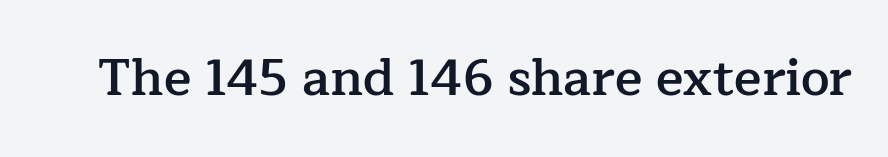
Each row of text sits above clean, open space. Moderately thickened strokes mark this as semibold type. Spacing between characters is what you'd get straight out of the box. Unlike italic type, these characters show no tilt at all.
